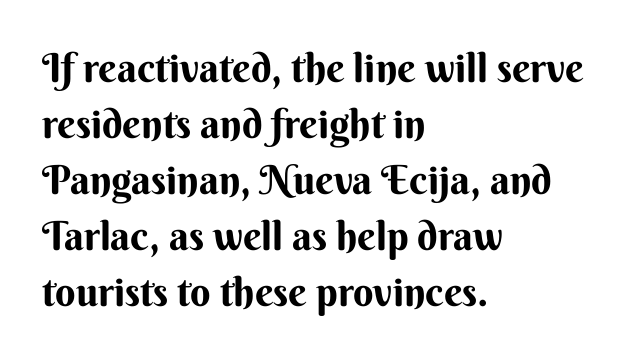
Chunky letters — that's bold for sure. The lines sit at an ordinary, default distance from one another. Line beginnings align vertically; line endings do not. The letterforms sit shoulder to shoulder at normal distance. A typesetter would call this proportional, since set widths differ per character.
